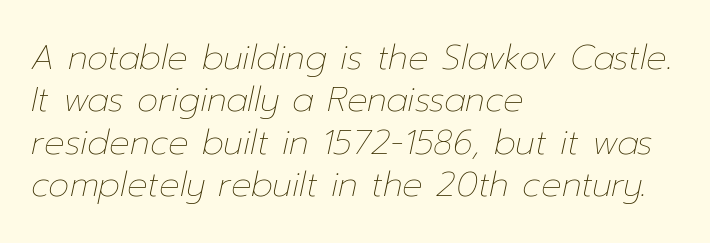
An italicized treatment has been applied to the whole sample. The zone under the glyphs is completely vacant. These lines are rendered in a variable-pitch font. The strokes carry an ordinary text weight at most.
